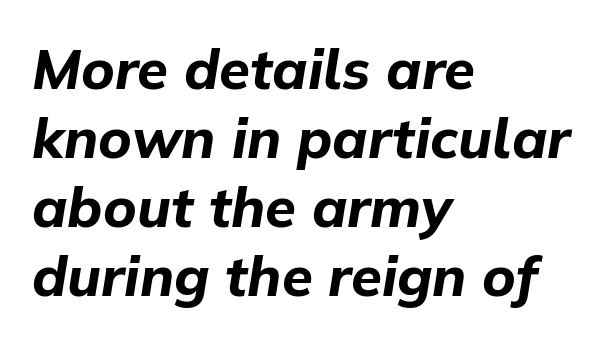
The image shows 56 px bold type, italic (leaning right); set left-aligned, line spacing 1.23x, normal letter spacing, not underlined; low stroke contrast and a medium x-height.
